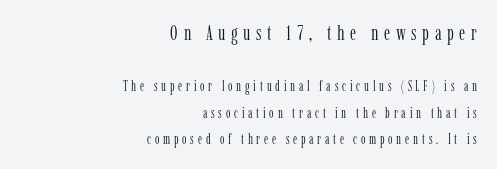
{"italic": "no", "bold": "no", "underline": "no", "align": "right", "line_spacing": "loose", "line_spacing_ratio": 1.91, "letter_spacing": "wide", "letter_spacing_em": 0.27, "larger_block": "first", "size_ratio": 1.5, "glyph_px": 21}
